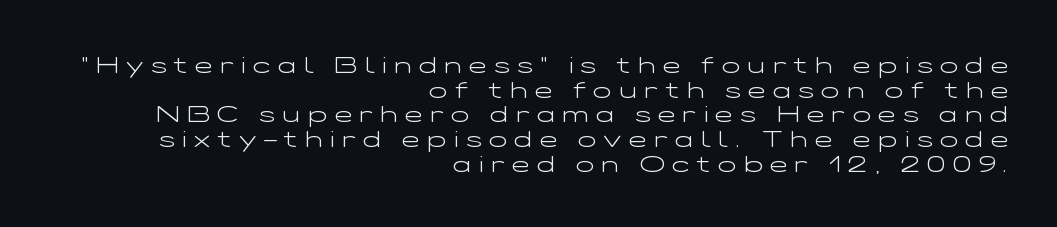
Q: Is the text bold? A: No.
Q: Is the text italic (slanted)? A: No, it is upright.
Q: Is the text underlined? A: No.
Q: How is the paragraph aligned? A: Right-aligned.
Q: Is the spacing between letters normal or unusually wide? A: Unusually wide.
Q: Is the spacing between lines tight, normal or loose? A: Tight.
